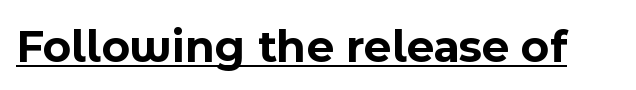
{"serif": "no", "italic": "no", "bold": "yes", "weight": "bold", "width": "normal", "x_height": "medium", "monospaced": "no", "underline": "yes", "letter_spacing": "normal", "letter_spacing_em": 0.0, "glyph_px": 47}
